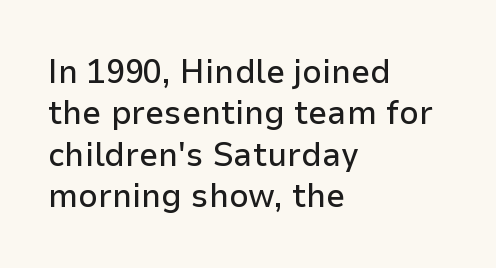
The image shows 34 px sans-serif type, upright; set left-aligned, line spacing 1.22x, normal letter spacing, not underlined; low stroke contrast and a medium x-height.
